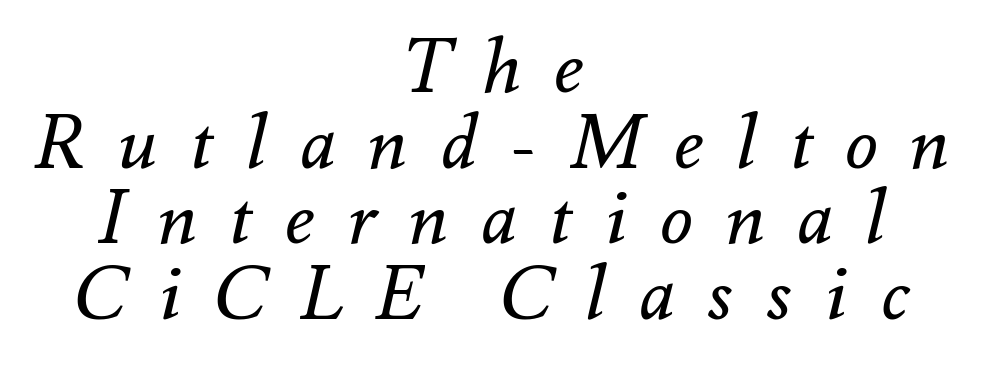
{"italic": "yes", "lean": "right", "slant_degrees": 12, "bold": "no", "weight": "regular", "width": "normal", "stroke_contrast": "medium", "x_height": "small", "monospaced": "no", "underline": "no", "align": "center", "line_spacing": "tight", "line_spacing_ratio": 1.01, "letter_spacing": "wide", "letter_spacing_em": 0.44, "glyph_px": 75}
